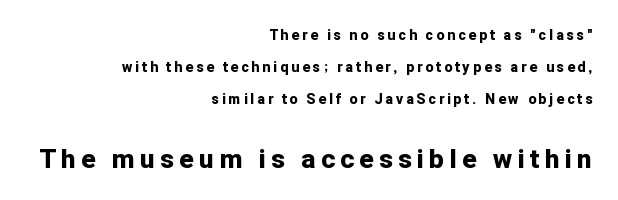
The more generous point size was reserved for the lower chunk. Just letters on the line, the space beneath them empty. What stands out about the letter spacing? Its width — letters are far apart. Unlike italic type, these characters show no tilt at all.
